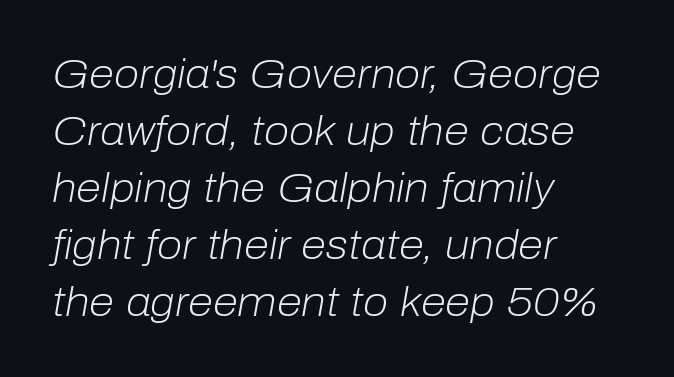
The image shows 41 px light type, italic (leaning right); set left-aligned, normal line spacing (1.39x), normal letter spacing, not underlined; low stroke contrast and a medium x-height.
